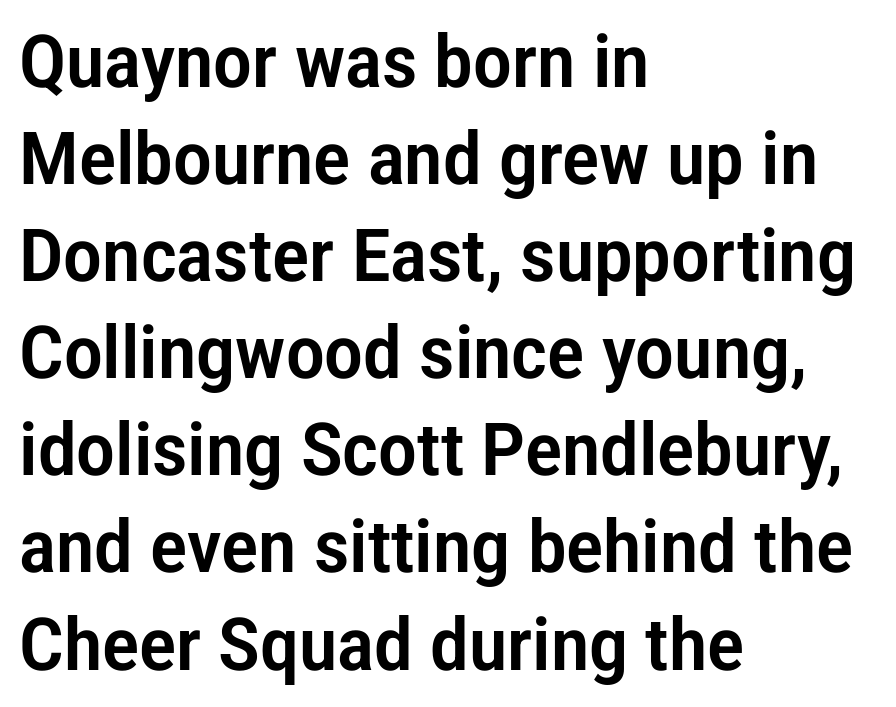
The image shows 73 px condensed sans-serif type, upright; set left-aligned, normal line spacing (1.33x), normal letter spacing, not underlined; low stroke contrast and a medium x-height.
